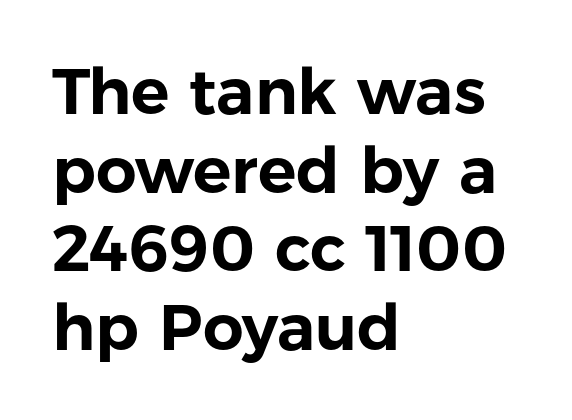
The text block is weighted toward the left margin, trailing off unevenly rightward. Note: no serifs on the glyphs. A typesetter would call this zero additional tracking. Just letters on the line, the space beneath them empty.
